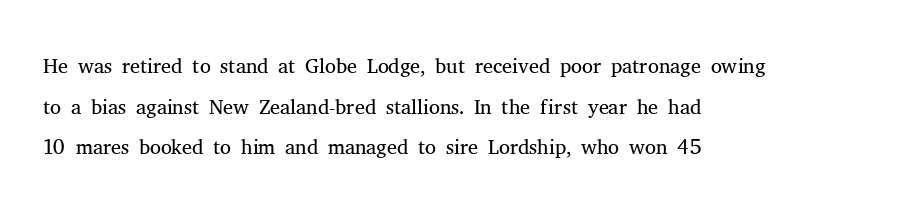
One glance says typical: line gaps are just what's usual. You can tell from the footed stems that serif type was used. Compared with a typical body face, this is equally light or lighter still. This sample uses plain, unmodified letter spacing.
